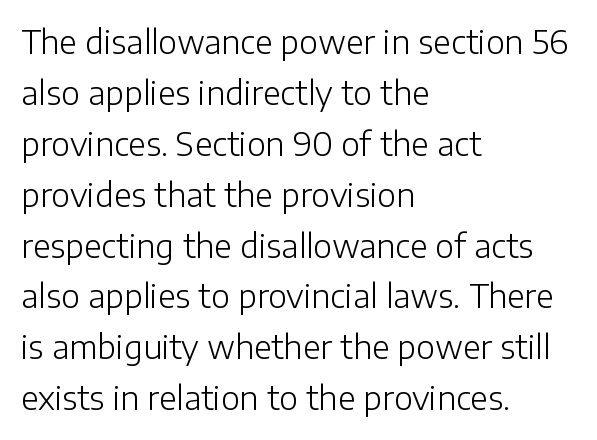
Letter spacing: default. The passage shown stacks its lines at a standard gap. Regarding serifs, this sample does without them. Caption: multi-line text, flush left, ragged right. The passage shown is typed in a proportional face where columns would drift.
